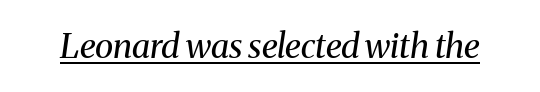
Q: Is the text bold? A: No.
Q: Is the text italic (slanted)? A: Yes, it leans right by about 8 degrees.
Q: Is the typeface a serif or a sans-serif typeface? A: Serif.
Q: Is the text underlined? A: Yes.
Q: Is the spacing between letters normal or unusually wide? A: Normal.
Q: Width (condensed, normal, or wide)? A: Normal.
Q: Stroke contrast? A: Medium.
Q: x-height? A: Medium.
Q: Monospaced? A: No.
